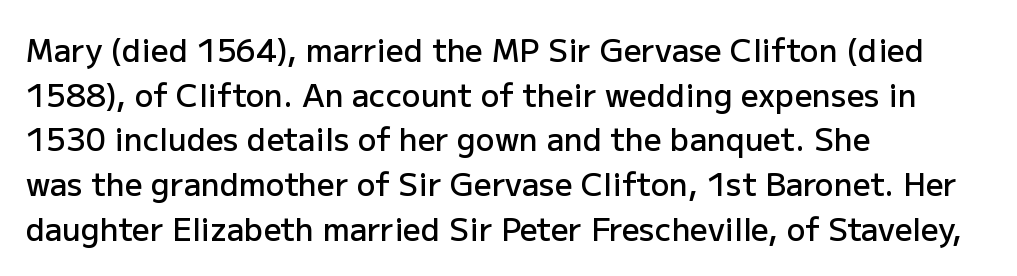
{"serif": "no", "italic": "no", "bold": "semi", "weight": "semibold", "width": "normal", "stroke_contrast": "low", "x_height": "medium", "monospaced": "no", "underline": "no", "align": "left", "line_spacing": "normal", "line_spacing_ratio": 1.44, "letter_spacing": "normal", "letter_spacing_em": 0.0, "glyph_px": 31}
